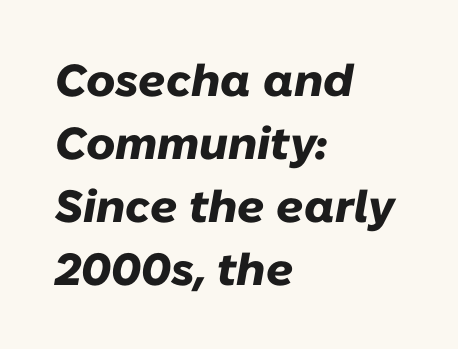
Q: Is the text bold? A: Yes.
Q: Is the text italic (slanted)? A: Yes, it leans right by about 10 degrees.
Q: Is the text underlined? A: No.
Q: How is the paragraph aligned? A: Left-aligned.
Q: Is the spacing between letters normal or unusually wide? A: Normal.
Q: Is the spacing between lines tight, normal or loose? A: Normal.
Q: Width (condensed, normal, or wide)? A: Normal.
Q: Stroke contrast? A: Low.
Q: x-height? A: Medium.
Q: Monospaced? A: No.
